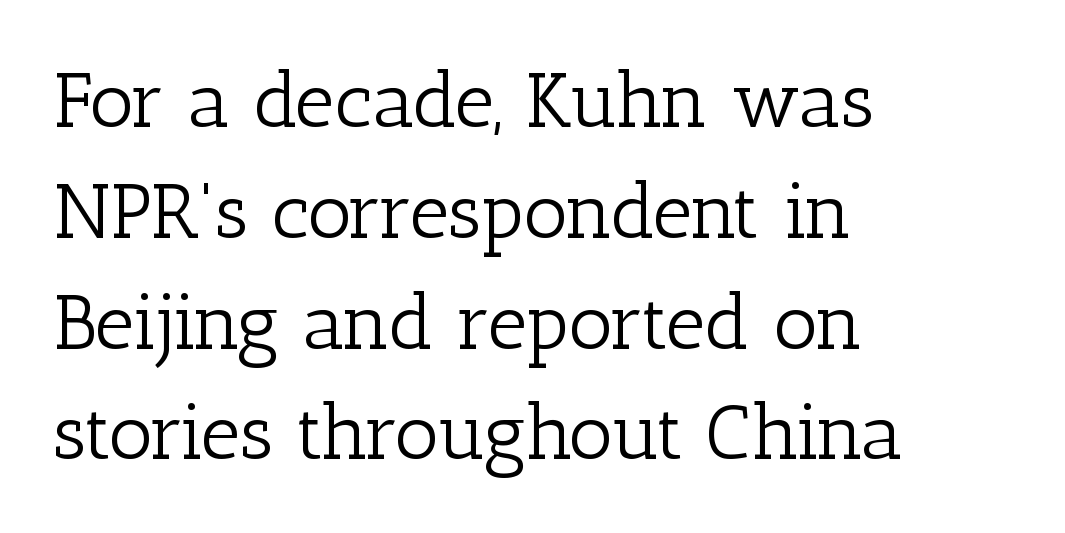
{"serif": "yes", "italic": "no", "bold": "no", "weight": "light", "width": "normal", "stroke_contrast": "low", "x_height": "medium", "monospaced": "no", "underline": "no", "align": "left", "line_spacing": "normal", "line_spacing_ratio": 1.42, "letter_spacing": "normal", "letter_spacing_em": 0.0, "glyph_px": 78}
